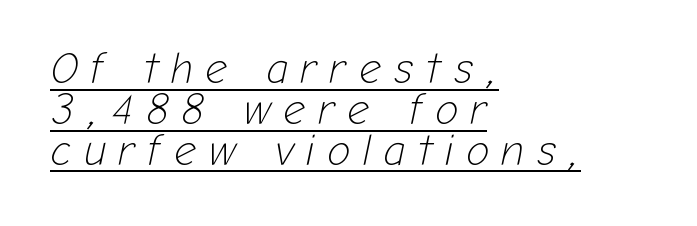
The image shows 43 px light type, italic (leaning right); set left-aligned, tight line spacing (0.95x), unusually wide letter spacing (+0.29 em), underlined; low stroke contrast and a medium x-height.
